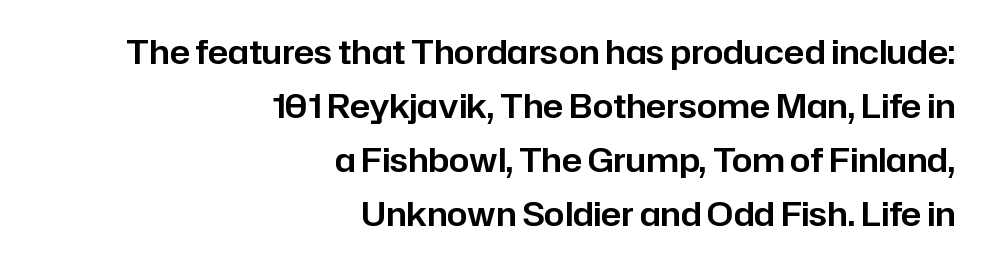
Q: Is the text italic (slanted)? A: No, it is upright.
Q: Is the typeface a serif or a sans-serif typeface? A: Sans-serif.
Q: Is the text underlined? A: No.
Q: How is the paragraph aligned? A: Right-aligned.
Q: Is the spacing between letters normal or unusually wide? A: Normal.
Q: Is the spacing between lines tight, normal or loose? A: Normal.
Q: Width (condensed, normal, or wide)? A: Normal.
Q: Stroke contrast? A: Low.
Q: x-height? A: Medium.
Q: Monospaced? A: No.
